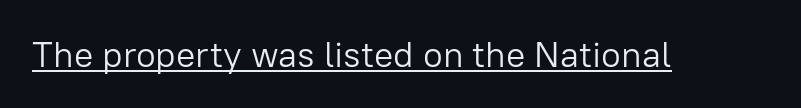
Q: Is the text bold? A: No.
Q: Is the text italic (slanted)? A: No, it is upright.
Q: Is the typeface a serif or a sans-serif typeface? A: Sans-serif.
Q: Is the text underlined? A: Yes.
Q: Is the spacing between letters normal or unusually wide? A: Normal.
Q: Width (condensed, normal, or wide)? A: Normal.
Q: Stroke contrast? A: Low.
Q: x-height? A: Medium.
Q: Monospaced? A: No.
